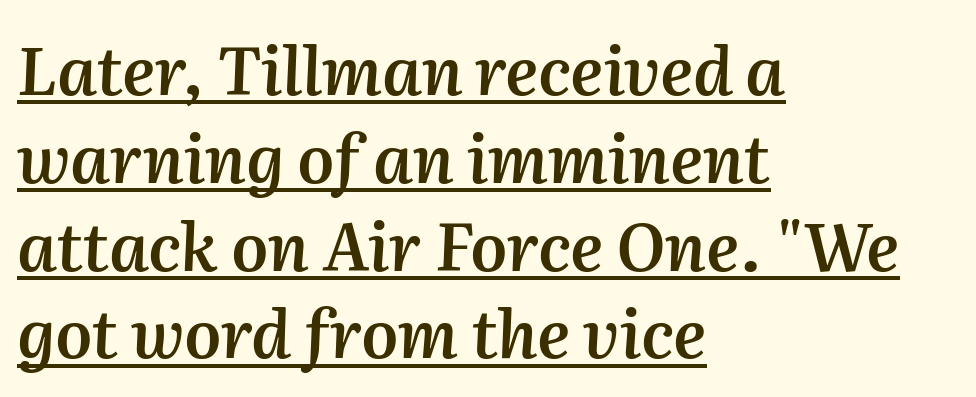
The image shows 66 px semibold type, italic (leaning right); set left-aligned, normal line spacing (1.33x), normal letter spacing, underlined; medium stroke contrast and a medium x-height.
